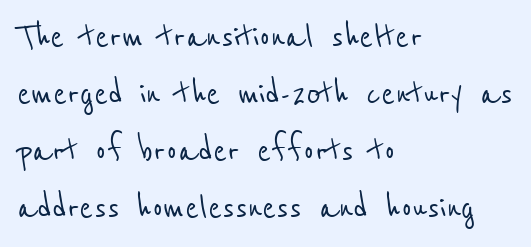
{"serif": "no", "width": "condensed", "stroke_contrast": "low", "x_height": "medium", "monospaced": "no", "underline": "no", "align": "left", "line_spacing": "normal", "line_spacing_ratio": 1.39, "letter_spacing": "normal", "letter_spacing_em": 0.0, "glyph_px": 41}
